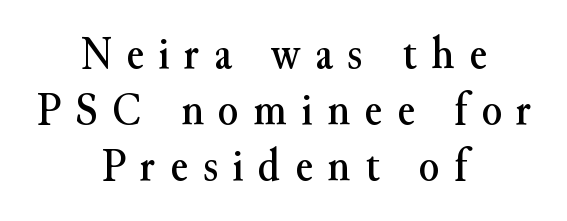
The image shows 47 px serif type, upright; set centered, line spacing 1.19x, unusually wide letter spacing (+0.31 em), not underlined; medium stroke contrast and a small x-height.
